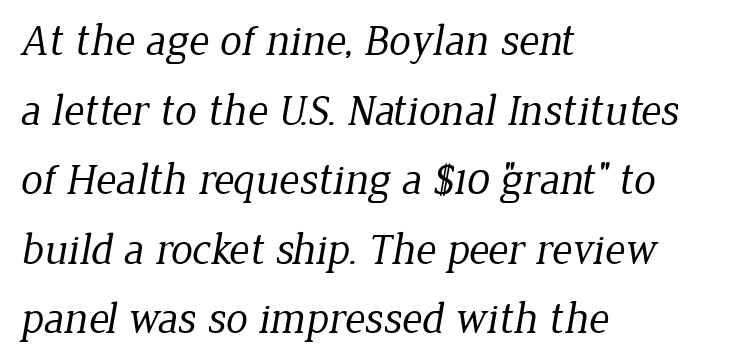
Q: Is the text bold? A: No.
Q: Is the typeface a serif or a sans-serif typeface? A: Serif.
Q: Is the text underlined? A: No.
Q: How is the paragraph aligned? A: Left-aligned.
Q: Is the spacing between letters normal or unusually wide? A: Normal.
Q: Is the spacing between lines tight, normal or loose? A: Normal.
Q: Width (condensed, normal, or wide)? A: Normal.
Q: Stroke contrast? A: Low.
Q: x-height? A: Medium.
Q: Monospaced? A: No.
